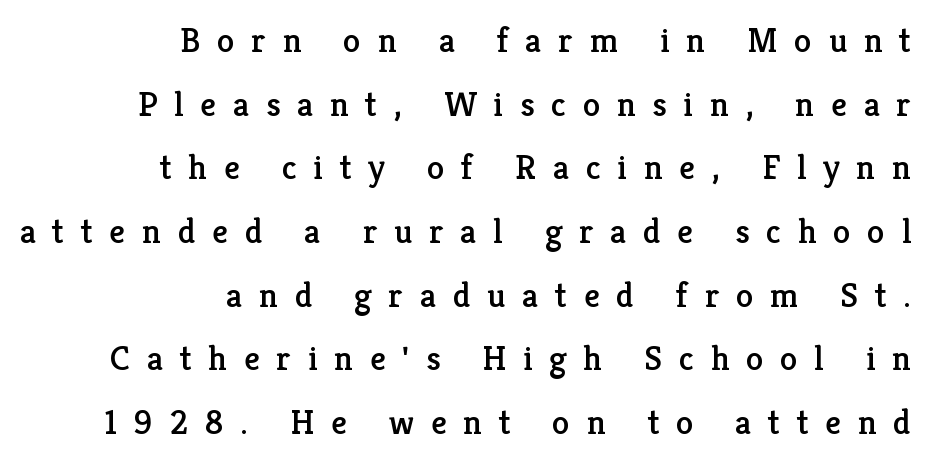
The image shows 35 px serif type, upright; set right-aligned, line spacing 1.82x, unusually wide letter spacing (+0.48 em), not underlined; low stroke contrast and a medium x-height.
